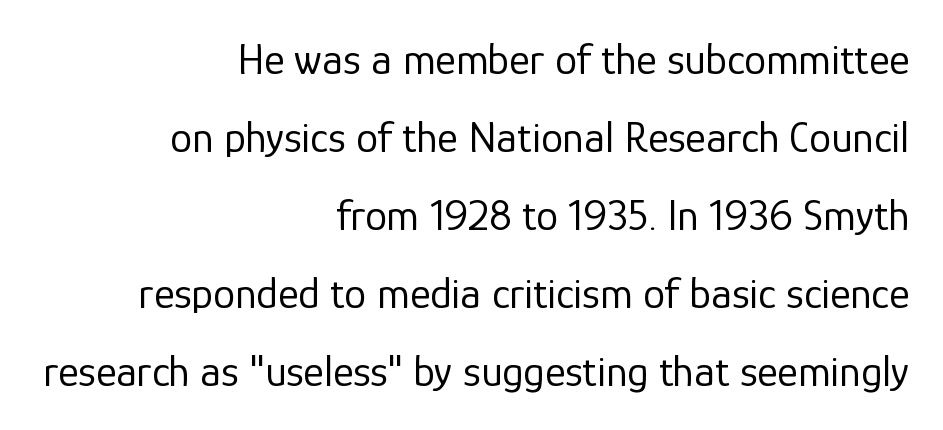
Q: Is the text bold? A: No.
Q: Is the text italic (slanted)? A: No, it is upright.
Q: Is the typeface a serif or a sans-serif typeface? A: Sans-serif.
Q: Is the text underlined? A: No.
Q: How is the paragraph aligned? A: Right-aligned.
Q: Is the spacing between letters normal or unusually wide? A: Normal.
Q: Width (condensed, normal, or wide)? A: Normal.
Q: Stroke contrast? A: Low.
Q: x-height? A: Medium.
Q: Monospaced? A: No.
